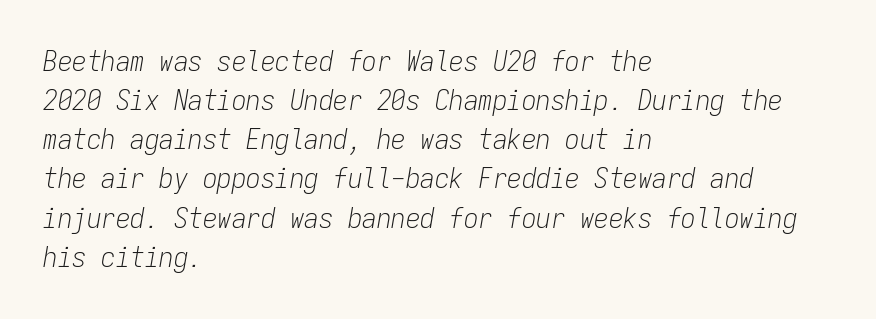
The image shows 29 px light, condensed type, italic (leaning right), monospaced; set left-aligned, normal line spacing (1.35x), normal letter spacing, not underlined; low stroke contrast and a medium x-height.
